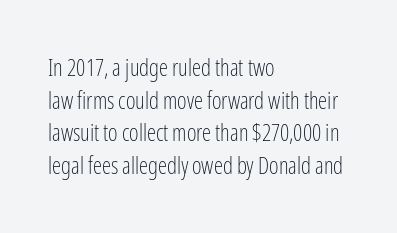
The image shows 23 px text type, upright; set left-aligned, normal line spacing (1.42x), normal letter spacing, not underlined.
